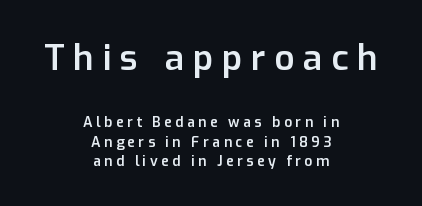
Q: Is the text bold? A: Semi-bold.
Q: Is the text italic (slanted)? A: No, it is upright.
Q: Is the typeface a serif or a sans-serif typeface? A: Sans-serif.
Q: Is the text underlined? A: No.
Q: How is the paragraph aligned? A: Centered.
Q: Is the spacing between letters normal or unusually wide? A: Unusually wide.
Q: Is the spacing between lines tight, normal or loose? A: Normal.
Q: Which block of text is set in a larger size, the first (top) or the second (bottom)? A: The first (top) one.
Q: Width (condensed, normal, or wide)? A: Normal.
Q: Stroke contrast? A: Low.
Q: x-height? A: Medium.
Q: Monospaced? A: No.
